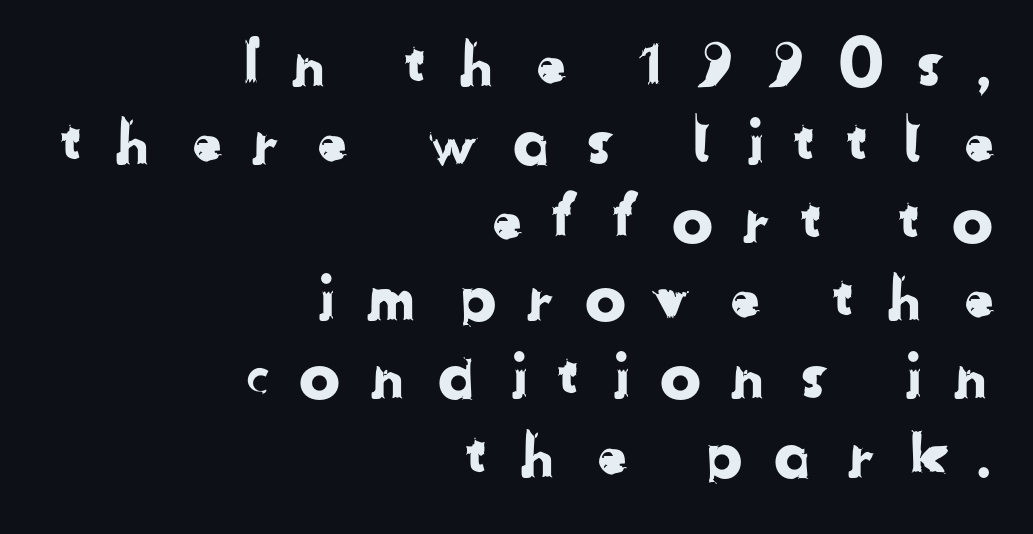
The image shows 62 px sans-serif type; set right-aligned, normal line spacing (1.26x), unusually wide letter spacing (+0.46 em), not underlined; low stroke contrast and a medium x-height.
